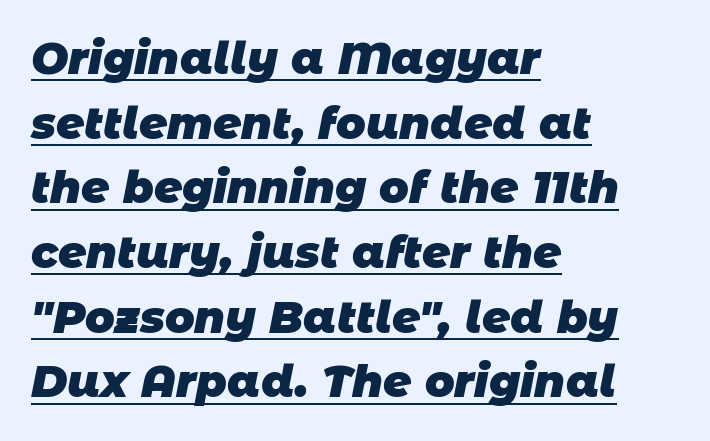
{"serif": "no", "bold": "yes", "weight": "heavy", "width": "normal", "stroke_contrast": "low", "x_height": "large", "monospaced": "no", "underline": "yes", "align": "left", "line_spacing": "normal", "line_spacing_ratio": 1.47, "letter_spacing": "normal", "letter_spacing_em": 0.0, "glyph_px": 44}
